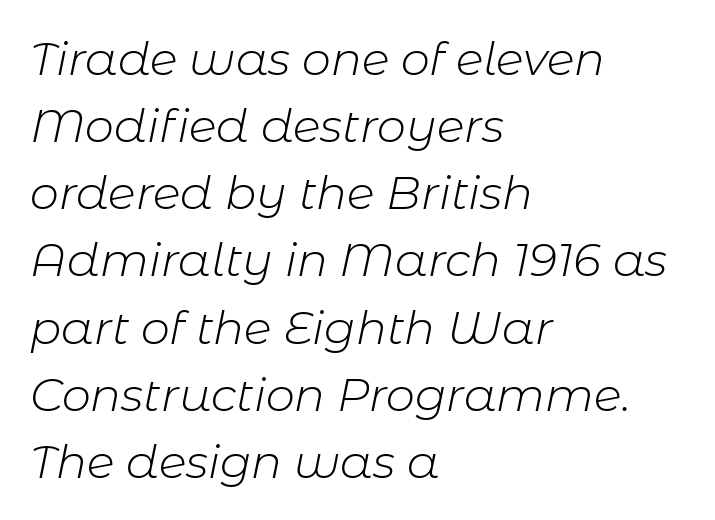
{"italic": "yes", "lean": "right", "slant_degrees": 11, "bold": "no", "weight": "light", "width": "normal", "stroke_contrast": "low", "x_height": "medium", "monospaced": "no", "underline": "no", "align": "left", "line_spacing": "normal", "line_spacing_ratio": 1.46, "letter_spacing": "normal", "letter_spacing_em": 0.0, "glyph_px": 46}
